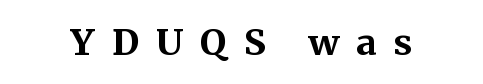
{"serif": "yes", "italic": "no", "bold": "yes", "weight": "bold", "width": "normal", "stroke_contrast": "medium", "x_height": "medium", "monospaced": "no", "underline": "no", "letter_spacing": "wide", "letter_spacing_em": 0.48, "glyph_px": 36}
